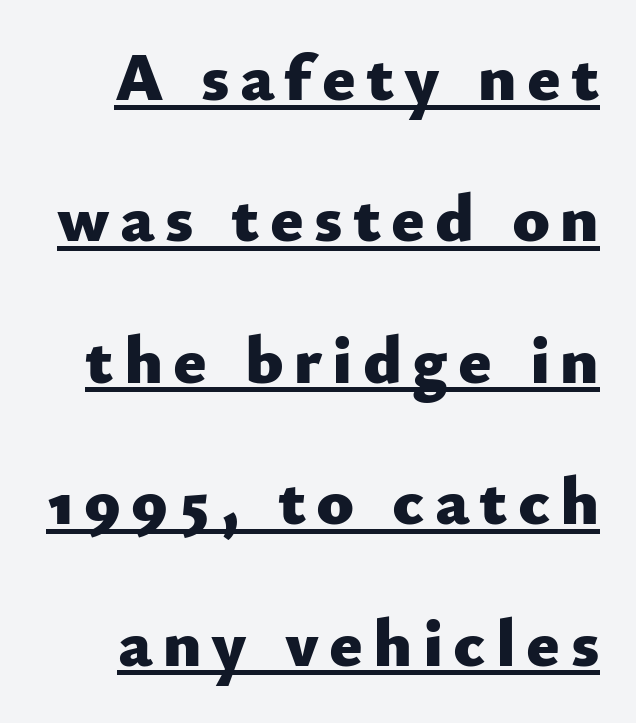
{"serif": "no", "italic": "no", "bold": "yes", "weight": "heavy", "width": "normal", "stroke_contrast": "low", "x_height": "small", "monospaced": "no", "underline": "yes", "line_spacing": "loose", "line_spacing_ratio": 2.05, "glyph_px": 69}
